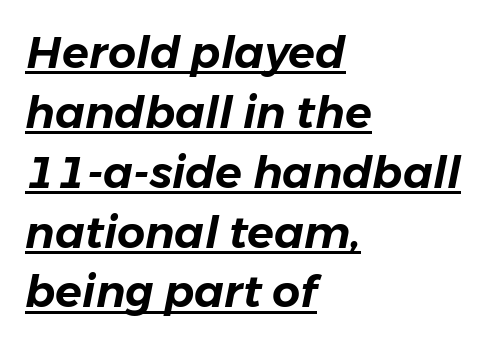
Notice how the stems are inclined rather than vertical — that's the hallmark of italics. If you measured baseline to baseline, you'd find a middling distance. Typeset ragged right — the left edge is the straight one. The passage shown is typed in a proportional face where columns would drift. Glance below the letters and you will spot a drawn line.
